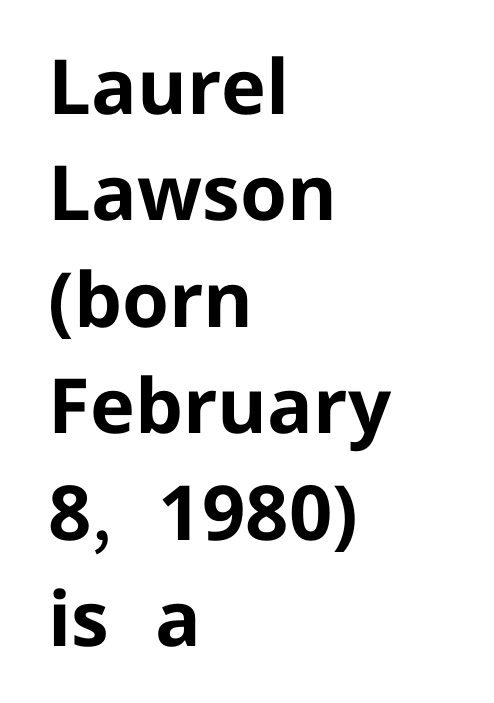
Any mark beneath the type? The region is blank. The tracking reads as untouched default to a designer's eye. The designer left line spacing at the default. Notice how the passage keeps a crisp vertical edge on the left only. The letters carry no serifs — their stems end cleanly without finishing strokes.
